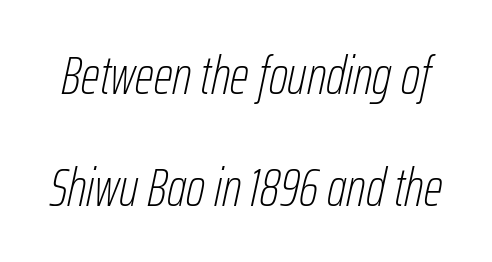
Q: Is the text bold? A: No.
Q: Is the text italic (slanted)? A: Yes, it leans right by about 12 degrees.
Q: Is the text underlined? A: No.
Q: Is the spacing between letters normal or unusually wide? A: Normal.
Q: Is the spacing between lines tight, normal or loose? A: Loose.
Q: Width (condensed, normal, or wide)? A: Condensed.
Q: Stroke contrast? A: Low.
Q: x-height? A: Medium.
Q: Monospaced? A: No.
